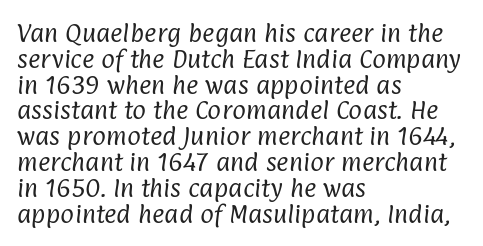
The foot of each line stays bare and open. The characters are drawn with everyday or finer stroke widths. Letter spacing: default. Line beginnings align vertically; line endings do not.
